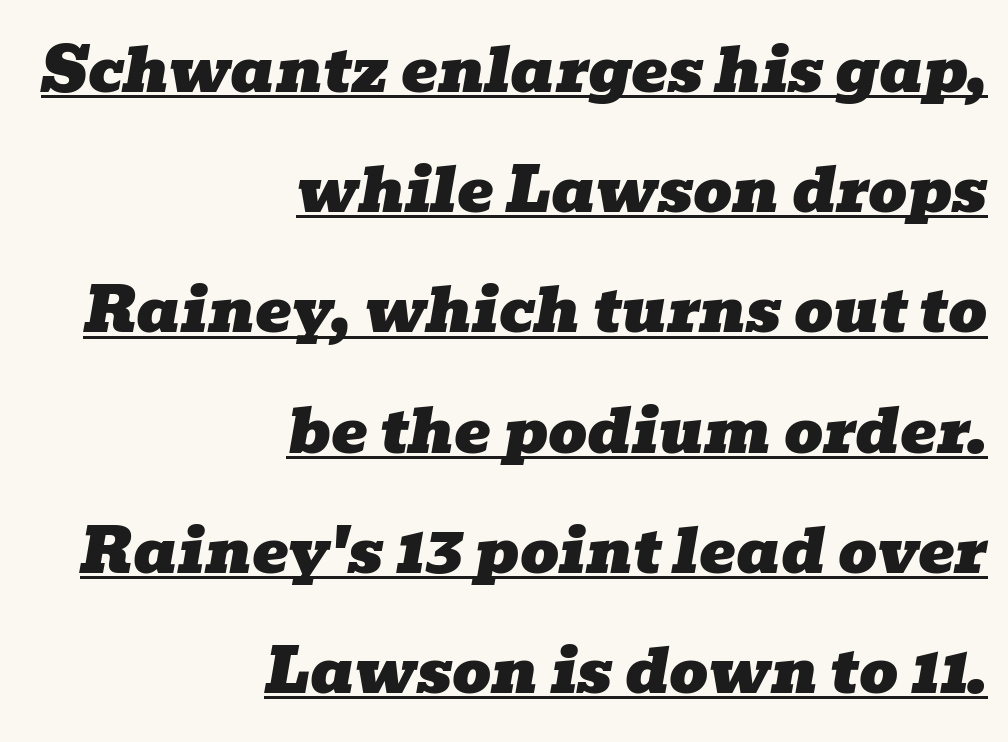
A typographer would call this underscored text. These lines are composed in type with serifs. The space between consecutive lines is lavish. The font's italic variant was chosen for this text. Compared with typical body copy, the letter spacing here is the same.
